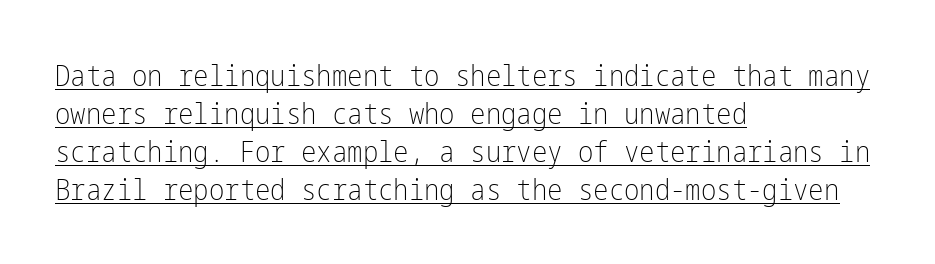
Q: Is the text bold? A: No.
Q: Is the text italic (slanted)? A: No, it is upright.
Q: Is the typeface a serif or a sans-serif typeface? A: Sans-serif.
Q: Is the text underlined? A: Yes.
Q: How is the paragraph aligned? A: Left-aligned.
Q: Is the spacing between letters normal or unusually wide? A: Normal.
Q: Is the spacing between lines tight, normal or loose? A: Normal.
Q: Width (condensed, normal, or wide)? A: Condensed.
Q: Stroke contrast? A: Low.
Q: x-height? A: Medium.
